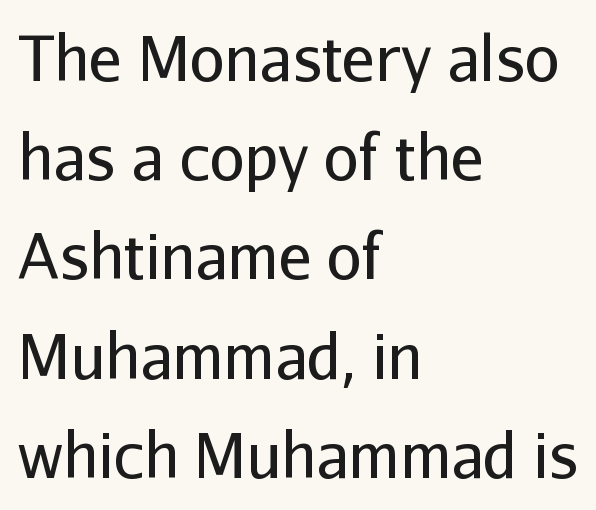
The image shows 62 px regular-weight sans-serif type, upright; set left-aligned, normal line spacing (1.6x), normal letter spacing, not underlined; low stroke contrast and a medium x-height.
